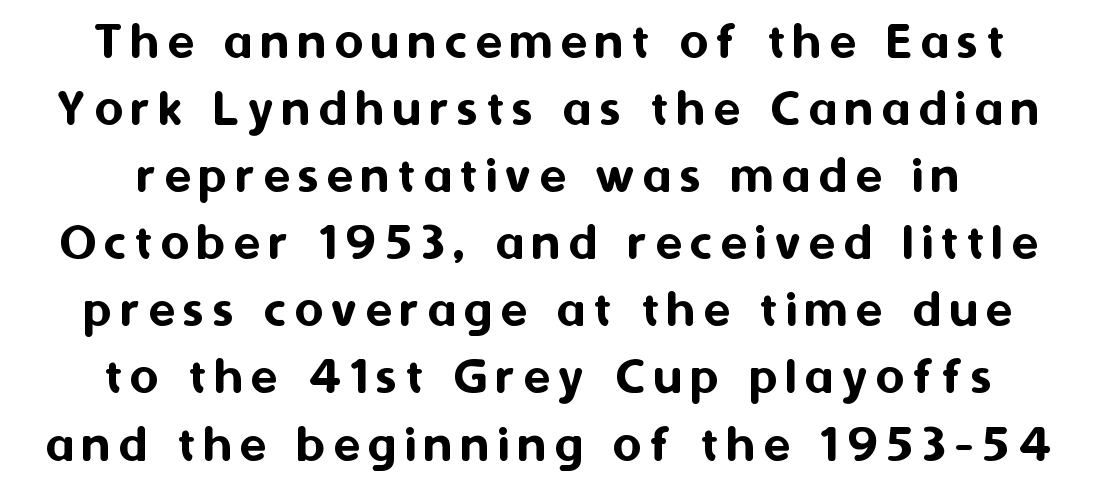
{"serif": "no", "italic": "no", "width": "normal", "stroke_contrast": "medium", "x_height": "medium", "monospaced": "no", "underline": "no", "align": "center", "line_spacing_ratio": 1.22, "glyph_px": 55}
